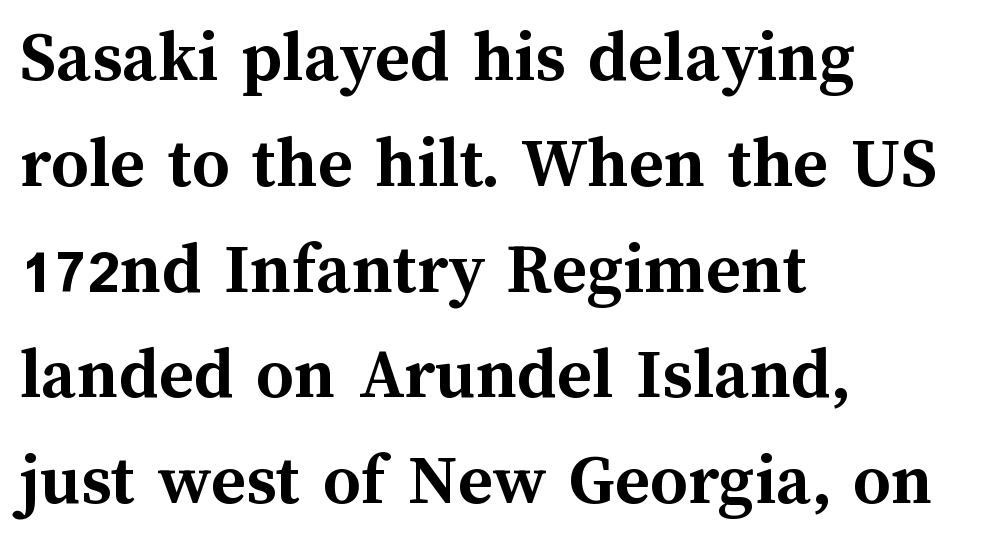
{"italic": "no", "bold": "yes", "weight": "semibold", "width": "normal", "stroke_contrast": "medium", "x_height": "medium", "monospaced": "no", "underline": "no", "align": "left", "line_spacing": "normal", "line_spacing_ratio": 1.43, "letter_spacing": "normal", "letter_spacing_em": 0.0, "glyph_px": 74}
